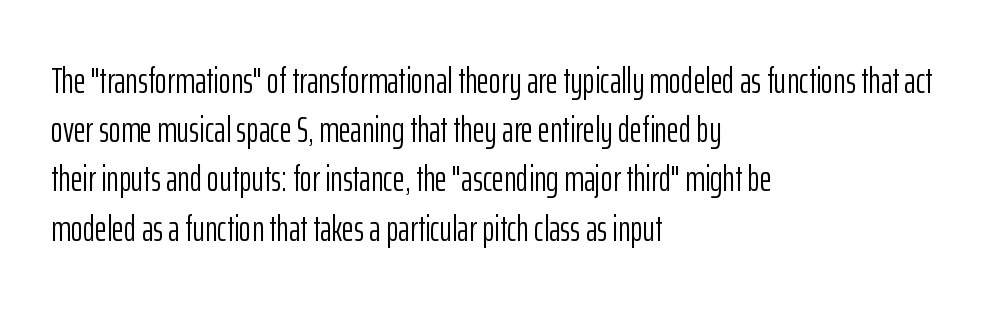
The image shows 37 px light, condensed sans-serif type, upright; set left-aligned, normal line spacing (1.33x), normal letter spacing, not underlined; low stroke contrast and a medium x-height.
